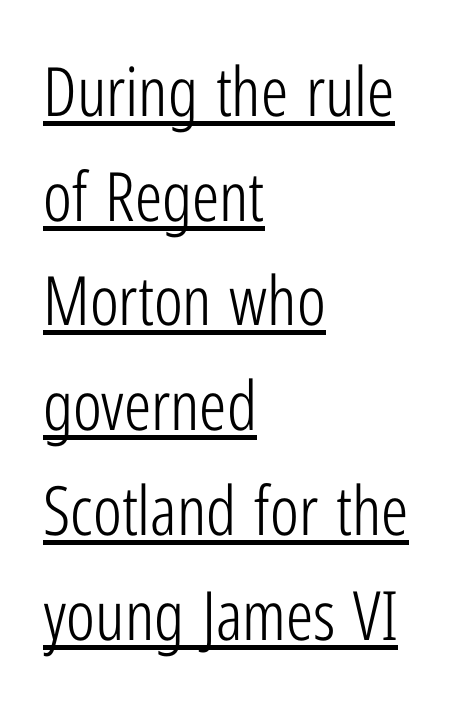
Q: Is the text bold? A: No.
Q: Is the text italic (slanted)? A: No, it is upright.
Q: Is the typeface a serif or a sans-serif typeface? A: Sans-serif.
Q: Is the text underlined? A: Yes.
Q: How is the paragraph aligned? A: Left-aligned.
Q: Is the spacing between letters normal or unusually wide? A: Normal.
Q: Is the spacing between lines tight, normal or loose? A: Normal.
Q: Width (condensed, normal, or wide)? A: Condensed.
Q: Stroke contrast? A: Low.
Q: x-height? A: Medium.
Q: Monospaced? A: No.
